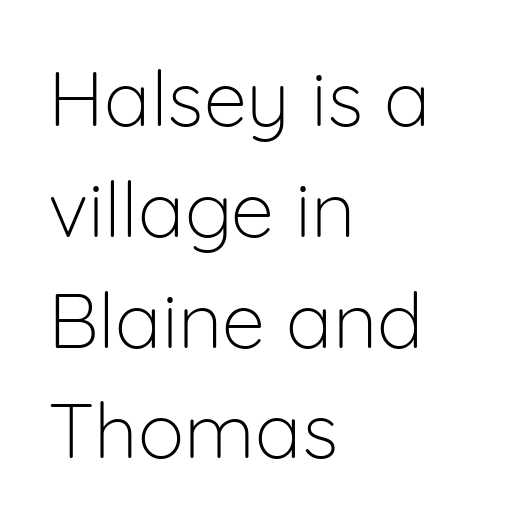
The image shows 78 px light sans-serif type, upright; set left-aligned, normal line spacing (1.42x), normal letter spacing, not underlined; low stroke contrast and a medium x-height.
